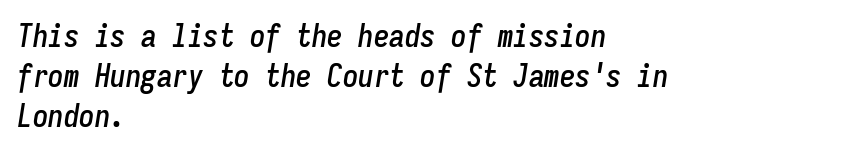
This rendering leaves character spacing at its baseline value. The passage shown is typed in a monospace face where columns stay perfectly aligned. What's the leading like? Ordinary, nothing unusual. The rag falls on the right side of this text block. The rendering applies a slant to the glyphs.
